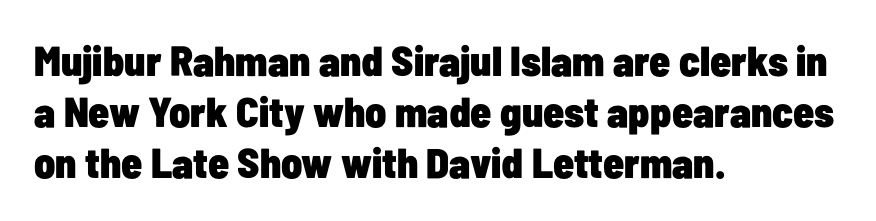
Character widths vary here, with narrow letters taking less room than wide ones. Line starts are locked; line ends wander. Words float on clear page, feet unadorned. The type sits square on the baseline with zero lean. Note: no serifs on the glyphs.
